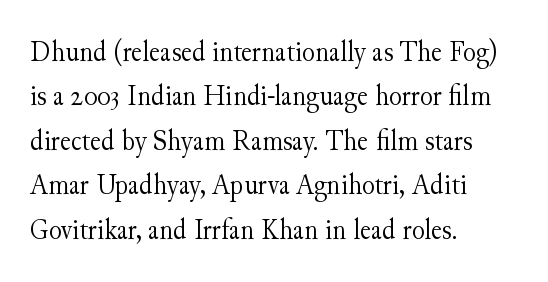
Q: Is the text bold? A: No.
Q: Is the text italic (slanted)? A: No, it is upright.
Q: Is the typeface a serif or a sans-serif typeface? A: Serif.
Q: Is the text underlined? A: No.
Q: How is the paragraph aligned? A: Left-aligned.
Q: Is the spacing between letters normal or unusually wide? A: Normal.
Q: Is the spacing between lines tight, normal or loose? A: Normal.
Q: Width (condensed, normal, or wide)? A: Normal.
Q: Stroke contrast? A: Medium.
Q: x-height? A: Small.
Q: Monospaced? A: No.
